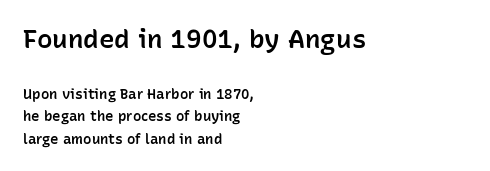
This sample is left-justified, so line endings fall wherever the words run out. This rendering features lettering with no underline. Between one letter and the next there's only the usual sliver of space. Emphasis by weight is partial: semibold. If you measured baseline to baseline, you'd find a middling distance. Designer's note — italics off, roman on.
